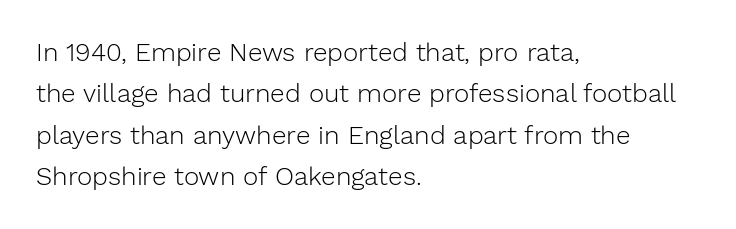
{"italic": "no", "bold": "no", "underline": "no", "align": "left", "line_spacing": "normal", "line_spacing_ratio": 1.59, "letter_spacing": "normal", "letter_spacing_em": 0.0, "glyph_px": 26}
